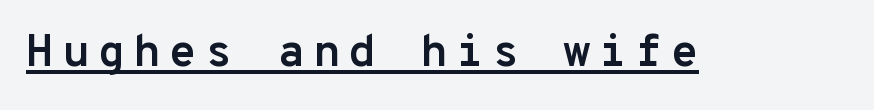
Looks like terminal output: every glyph gets an equal slot. Classification — sans serif. The words here are underlined. Strokes here are thick enough to call this a true bold.
